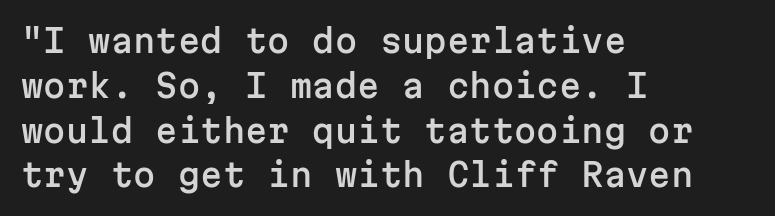
The type is set solid horizontally, with unmodified tracking. Line starts are locked; line ends wander. Underlining? Definitely not there. The letters march in equal steps, a hallmark of fixed-pitch type. Nope, no serifs anywhere on these letters.
